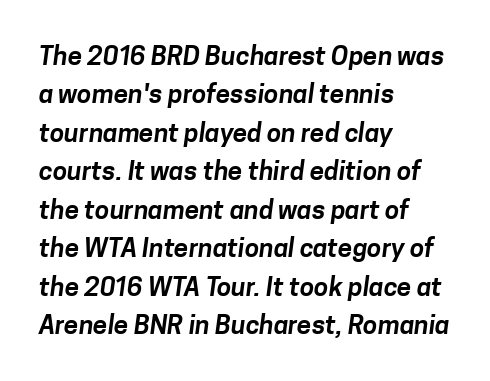
{"underline": "no", "align": "left", "line_spacing": "normal", "line_spacing_ratio": 1.48, "letter_spacing": "normal", "letter_spacing_em": 0.0, "glyph_px": 26}
